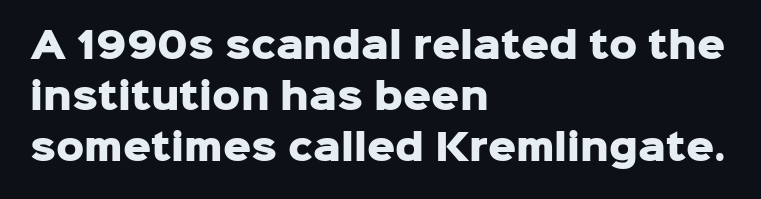
Rows of type keep a routine distance in the vertical direction. Ordinary non-slanted type is in use. The rendering keeps characters at their native spacing. In CSS terms this would be text-align: left. To sum up the face: it is a sans, with no serifs. Note the varied advance widths — an 'i' is clearly narrower than an 'm'.
